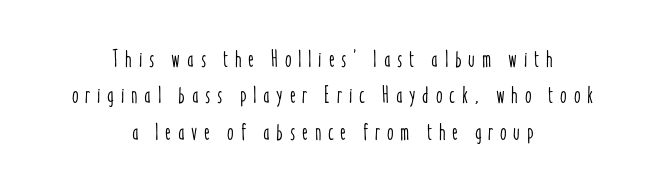
The image shows 24 px text type, upright; set centered, normal line spacing (1.52x), unusually wide letter spacing (+0.28 em), not underlined.
